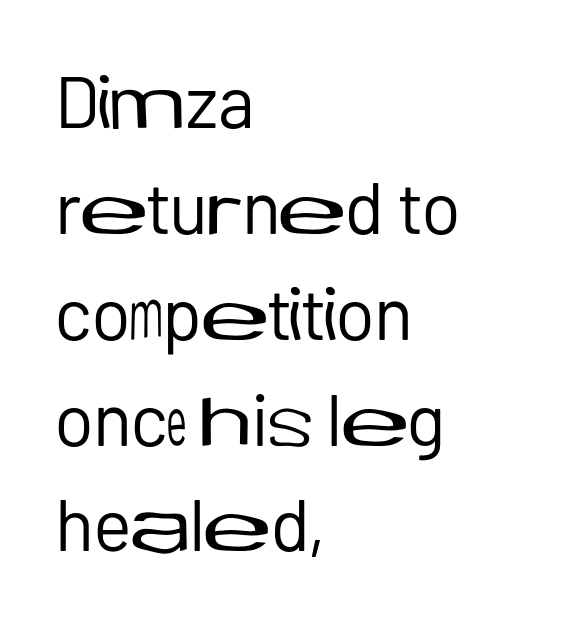
{"serif": "no", "italic": "no", "bold": "no", "weight": "regular", "width": "normal", "stroke_contrast": "low", "x_height": "medium", "monospaced": "no", "underline": "no", "align": "left", "line_spacing": "normal", "line_spacing_ratio": 1.45, "letter_spacing": "normal", "letter_spacing_em": 0.0, "glyph_px": 73}
